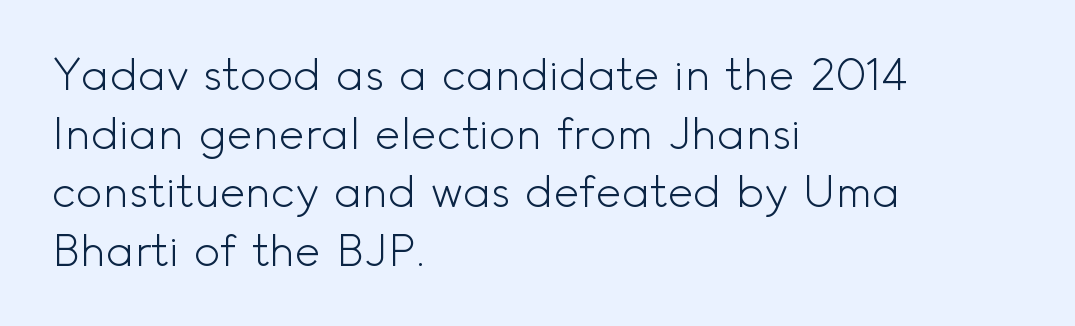
{"serif": "no", "italic": "no", "bold": "no", "weight": "light", "width": "normal", "x_height": "small", "monospaced": "no", "underline": "no", "align": "left", "line_spacing": "normal", "line_spacing_ratio": 1.33, "letter_spacing": "normal", "letter_spacing_em": 0.0, "glyph_px": 44}
